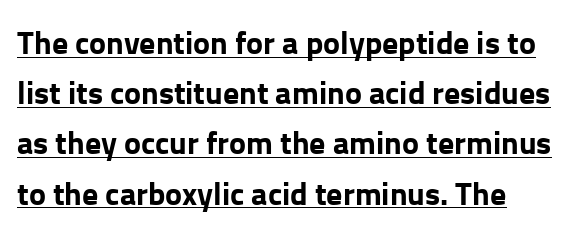
{"serif": "no", "italic": "no", "bold": "yes", "weight": "bold", "width": "normal", "stroke_contrast": "low", "x_height": "medium", "monospaced": "no", "underline": "yes", "align": "left", "line_spacing": "normal", "line_spacing_ratio": 1.57, "letter_spacing": "normal", "letter_spacing_em": 0.0, "glyph_px": 32}
